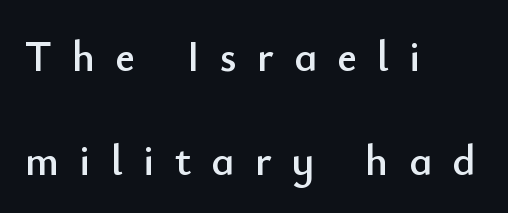
{"serif": "no", "italic": "no", "width": "normal", "stroke_contrast": "low", "x_height": "small", "monospaced": "no", "underline": "no", "align": "left", "line_spacing": "loose", "line_spacing_ratio": 2.41, "letter_spacing": "wide", "letter_spacing_em": 0.47, "glyph_px": 43}
